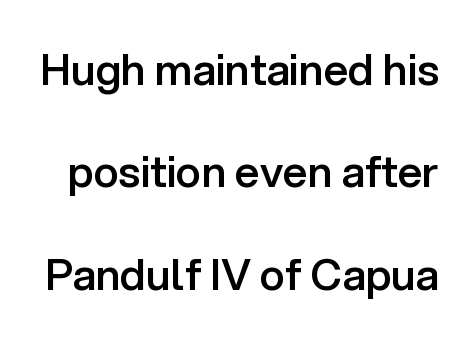
Slightly chunky letters — semibold, I'd say, not full bold. Note the varied advance widths — an 'i' is clearly narrower than an 'm'. Underline: absent. Observe the absence of serifs on each vertical stroke in this sample. Whoever set this chose breathing room over compactness in the vertical rhythm. Letter spacing: default.
